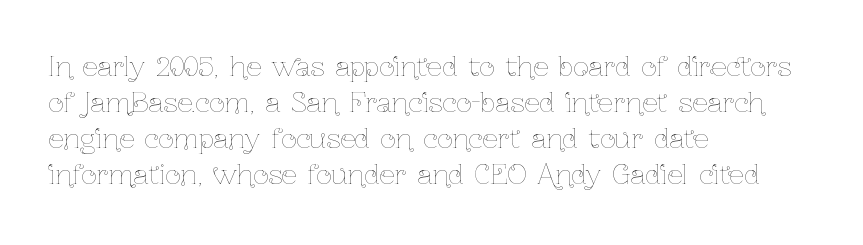
{"italic": "no", "bold": "no", "underline": "no", "align": "left", "line_spacing": "normal", "line_spacing_ratio": 1.33, "letter_spacing": "normal", "letter_spacing_em": 0.0, "glyph_px": 27}
